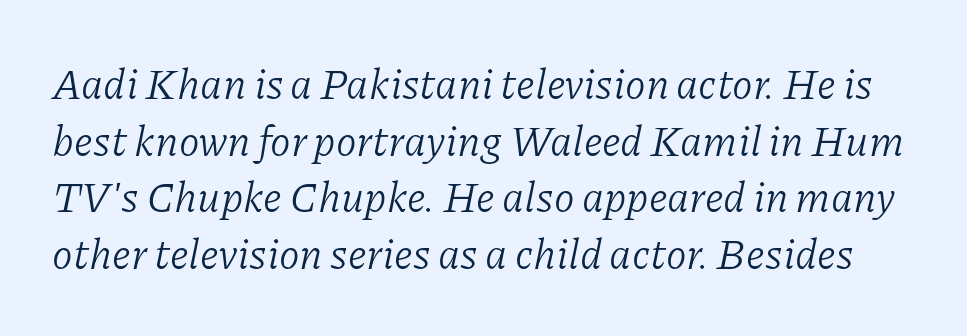
Q: Is the text bold? A: No.
Q: Is the text italic (slanted)? A: Yes, it leans right by about 11 degrees.
Q: Is the typeface a serif or a sans-serif typeface? A: Serif.
Q: Is the text underlined? A: No.
Q: Is the spacing between letters normal or unusually wide? A: Normal.
Q: Is the spacing between lines tight, normal or loose? A: Normal.
Q: Width (condensed, normal, or wide)? A: Normal.
Q: Stroke contrast? A: Low.
Q: x-height? A: Medium.
Q: Monospaced? A: No.
